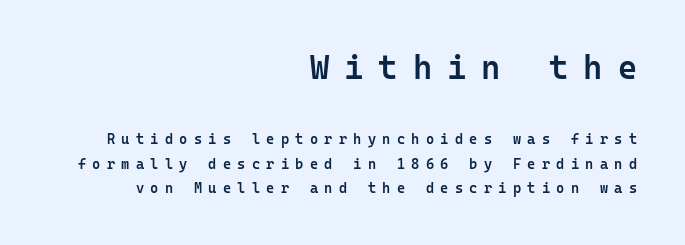
Looks like terminal output: every glyph gets an equal slot. Look at the stroke-to-counter ratio: somewhat heavy, a semibold. Compared with a flush-left layout, this one pins lines to the opposite, right side. The zone under the glyphs is completely vacant.
